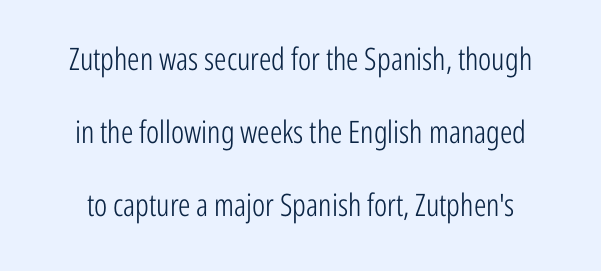
Q: Is the text bold? A: No.
Q: Is the text italic (slanted)? A: No, it is upright.
Q: Is the typeface a serif or a sans-serif typeface? A: Sans-serif.
Q: Is the text underlined? A: No.
Q: Is the spacing between letters normal or unusually wide? A: Normal.
Q: Is the spacing between lines tight, normal or loose? A: Loose.
Q: Width (condensed, normal, or wide)? A: Condensed.
Q: Stroke contrast? A: Low.
Q: x-height? A: Medium.
Q: Monospaced? A: No.
